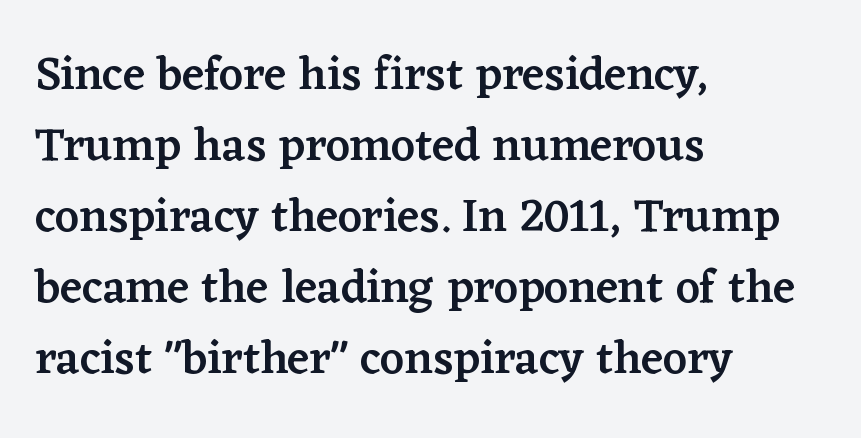
The foot of each line stays bare and open. A typesetter would label this face a serif. You can tell it's not italic because the verticals are truly vertical. Slightly chunky letters — semibold, I'd say, not full bold. This block has exactly the height ordinary leading produces.
